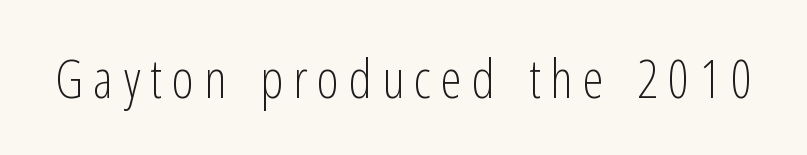
Q: Is the text bold? A: No.
Q: Is the text italic (slanted)? A: No, it is upright.
Q: Is the typeface a serif or a sans-serif typeface? A: Sans-serif.
Q: Is the text underlined? A: No.
Q: Width (condensed, normal, or wide)? A: Condensed.
Q: Stroke contrast? A: Low.
Q: x-height? A: Medium.
Q: Monospaced? A: No.
